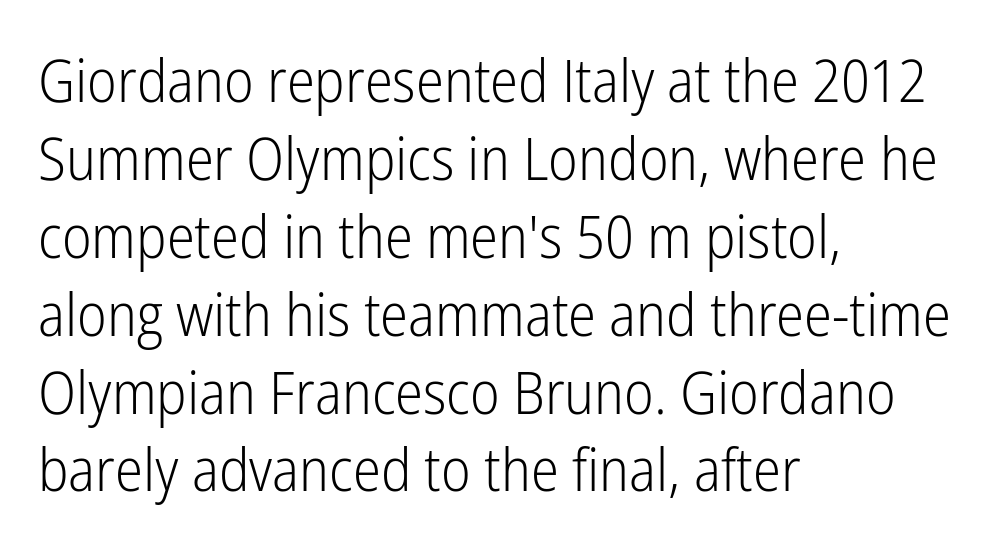
The rendering anchors every line to the left-hand side. Bare-footed words on every line. Posture: straight, roman, zero tilt. Compared with a typical body face, this is equally light or lighter still. Each letter's strokes conclude bluntly, with no projecting serifs. Students, note that the glyphs here touch the page at normal intervals.
